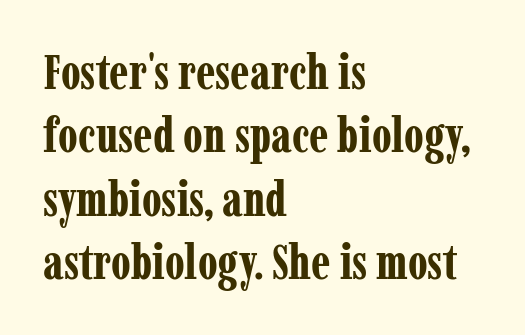
The image shows 48 px bold, condensed serif type, upright; set left-aligned, normal line spacing (1.32x), normal letter spacing, not underlined; low stroke contrast and a medium x-height.
